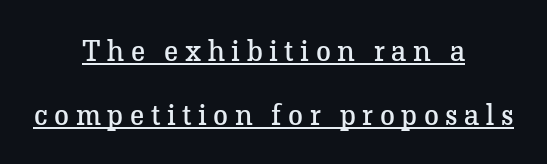
The letters look calm and open, with moderate or lighter stems. These lines are composed in type with serifs. The rendering uses natural spacing where letterforms have individual widths. Both edges are ragged and mirror each other, which tells us the setting is centered.
